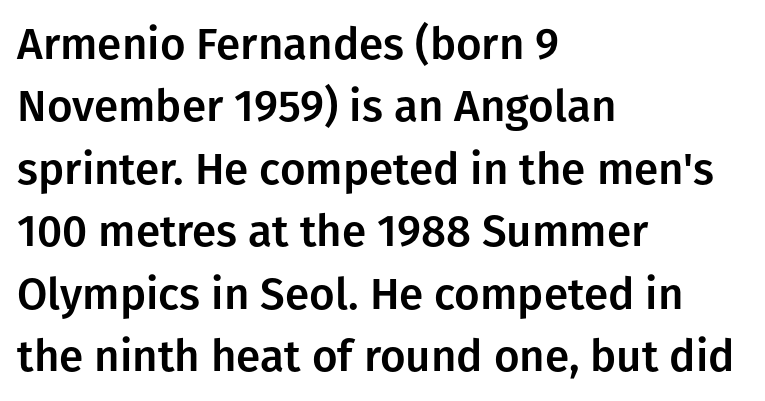
{"serif": "no", "italic": "no", "width": "normal", "stroke_contrast": "low", "x_height": "medium", "monospaced": "no", "underline": "no", "align": "left", "line_spacing": "normal", "line_spacing_ratio": 1.42, "letter_spacing": "normal", "letter_spacing_em": 0.0, "glyph_px": 44}
